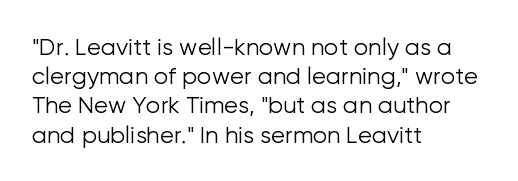
{"italic": "no", "bold": "no", "underline": "no", "align": "left", "line_spacing": "normal", "line_spacing_ratio": 1.27, "letter_spacing": "normal", "letter_spacing_em": 0.0, "glyph_px": 23}
